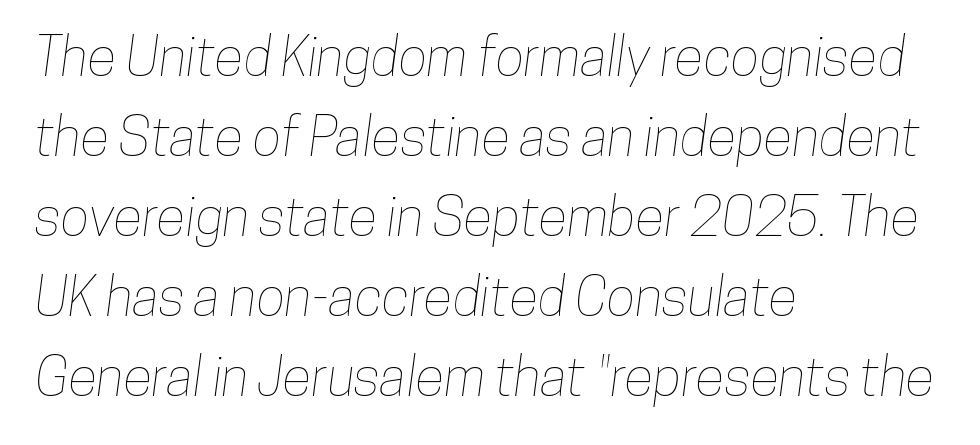
This sample has the flowing, uneven cadence of proportional lettering. Tracking value appears to be zero — textbook default spacing. In terms of leading, this rendering sits right in the middle. Descender tails drop into unmarked territory.
